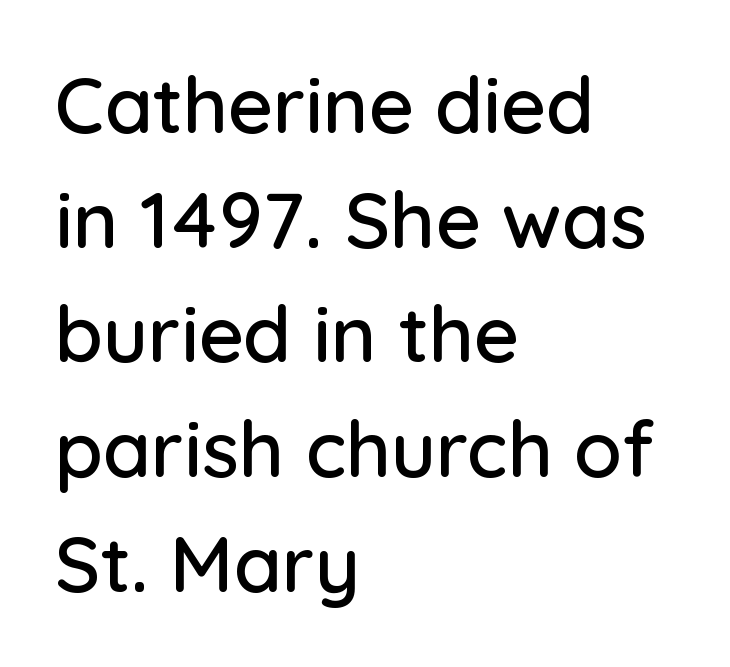
{"serif": "no", "italic": "no", "width": "normal", "stroke_contrast": "low", "x_height": "medium", "monospaced": "no", "underline": "no", "align": "left", "line_spacing": "normal", "line_spacing_ratio": 1.47, "letter_spacing": "normal", "letter_spacing_em": 0.0, "glyph_px": 78}
